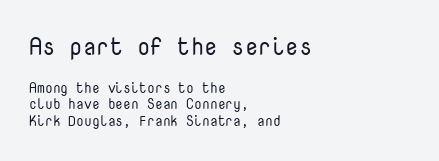
Q: Is the text bold? A: No.
Q: Is the text italic (slanted)? A: No, it is upright.
Q: Is the text underlined? A: No.
Q: How is the paragraph aligned? A: Left-aligned.
Q: Is the spacing between letters normal or unusually wide? A: Normal.
Q: Which block of text is set in a larger size, the first (top) or the second (bottom)? A: The first (top) one.
